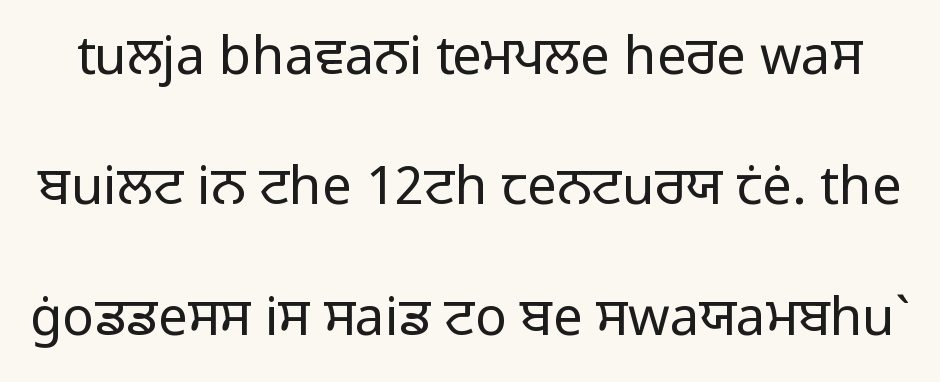
This rendering employs a face without finishing strokes, i.e., a sans-serif. No chunkiness to these letters — they're not bold. Here the designer chose a conventional face with non-uniform glyph widths. Every stem runs plumb, perpendicular to the baseline.
